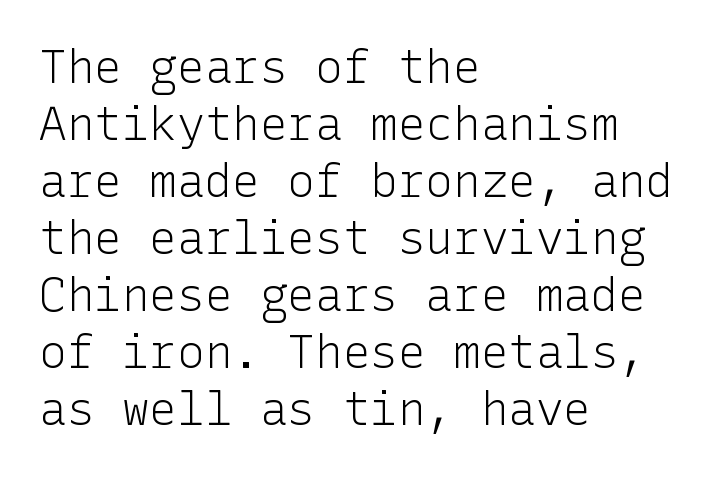
The font is comparable to plain body text, perhaps lighter. Descenders hang freely into open space. In terms of posture, this sample is upright. These lines are set flush left with a ragged right edge. Look at the tracking — it's just the regular setting, nothing added. The typeface chosen for these lines omits serifs.
